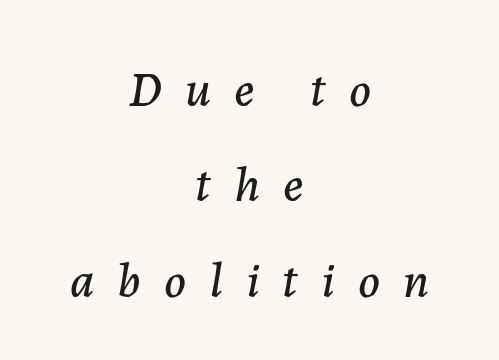
The image shows 50 px text type, italic (leaning right); set centered, loose line spacing (1.91x), unusually wide letter spacing (+0.46 em), not underlined; low stroke contrast and a medium x-height.
